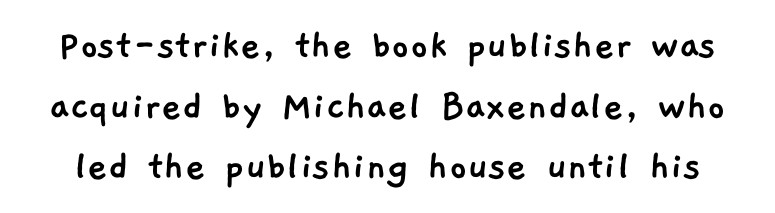
The image shows 44 px sans-serif type; set normal line spacing (1.38x), normal letter spacing, not underlined; low stroke contrast and a medium x-height.
